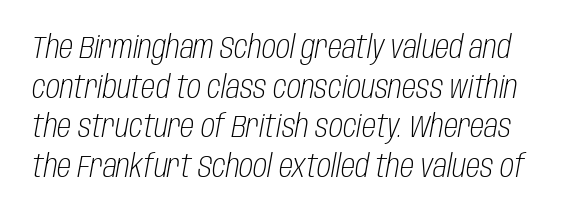
Q: Is the text bold? A: No.
Q: Is the text italic (slanted)? A: Yes, it leans right by about 10 degrees.
Q: Is the text underlined? A: No.
Q: Is the spacing between letters normal or unusually wide? A: Normal.
Q: Width (condensed, normal, or wide)? A: Condensed.
Q: Stroke contrast? A: Low.
Q: x-height? A: Large.
Q: Monospaced? A: No.
